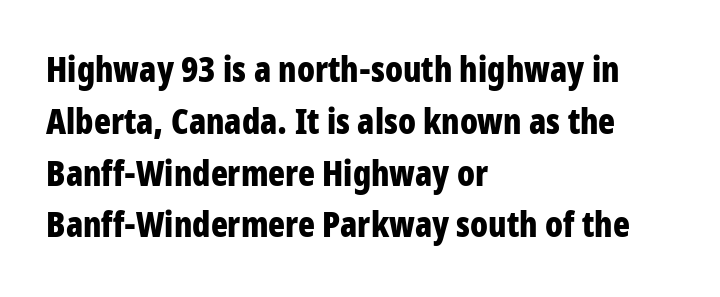
{"serif": "no", "italic": "no", "bold": "yes", "weight": "bold", "width": "condensed", "stroke_contrast": "low", "x_height": "large", "monospaced": "no", "underline": "no", "align": "left", "line_spacing": "normal", "line_spacing_ratio": 1.48, "letter_spacing": "normal", "letter_spacing_em": 0.0, "glyph_px": 35}
